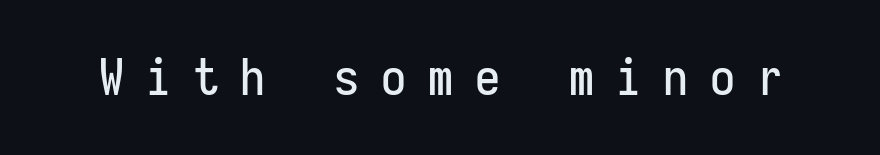
{"serif": "no", "italic": "no", "width": "condensed", "stroke_contrast": "low", "x_height": "medium", "monospaced": "yes", "underline": "no", "letter_spacing": "wide", "letter_spacing_em": 0.44, "glyph_px": 50}
